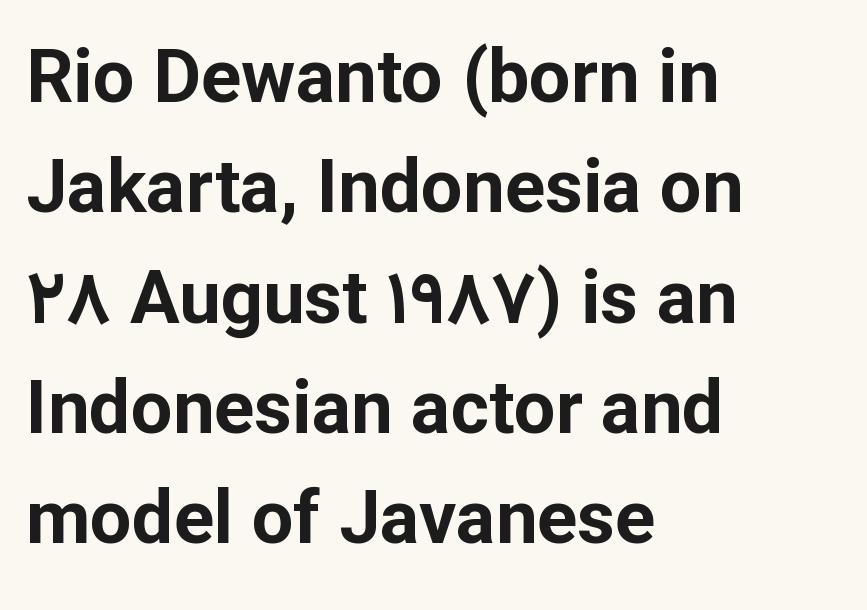
All the whitespace from short lines collects on the right. Inter-character spacing is left at the font's built-in metrics. The passage shown stacks its lines at a standard gap. The font family rendered here belongs to the sans-serif group. Do the characters align in a grid? No, the font is proportional. This is heavy type, rendered in bold.
